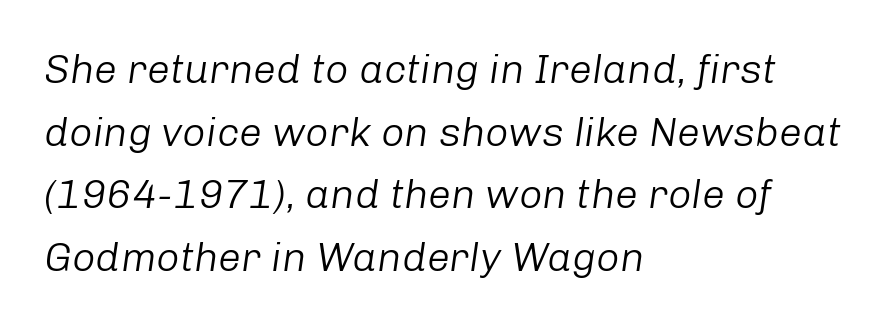
{"italic": "yes", "lean": "right", "slant_degrees": 8, "bold": "no", "weight": "light", "width": "normal", "stroke_contrast": "low", "x_height": "medium", "monospaced": "no", "underline": "no", "align": "left", "line_spacing": "normal", "line_spacing_ratio": 1.53, "letter_spacing": "normal", "letter_spacing_em": 0.0, "glyph_px": 41}
